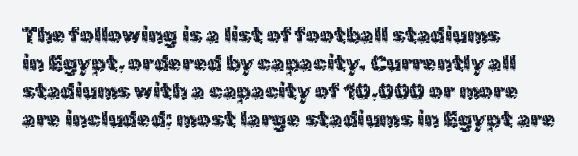
The image shows 22 px text type, upright; set left-aligned, normal line spacing (1.28x), normal letter spacing, not underlined.
